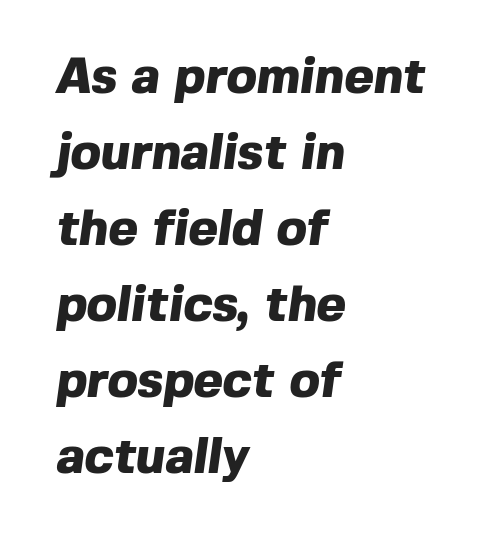
The rendering uses natural spacing where letterforms have individual widths. The line texture is even and compact thanks to regular tracking. This sample uses a sans-serif face. What weight is shown? A full bold with thick strokes.
